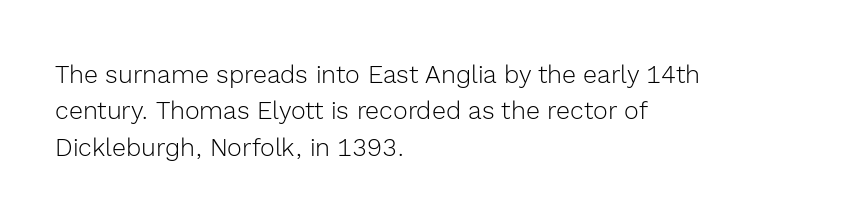
In terms of posture, this sample is upright. The passage shown has conventional tracking throughout. The zone under the glyphs is completely vacant. The lines are quadded left. These glyphs show unthickened strokes, regular width or finer. Rows of type keep a routine distance in the vertical direction.
